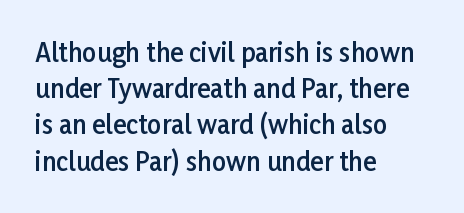
Caption: semibold face, moderately heavy strokes. Type without underlining. Quick note: interline space is typical. Vertical strokes here are truly vertical. Caption: multi-line text, flush left, ragged right.
